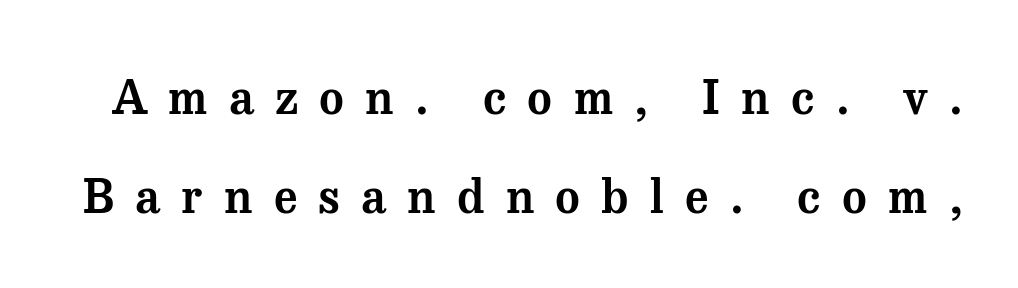
The image shows 47 px serif type, upright; set loose line spacing (2.1x), unusually wide letter spacing (+0.45 em), not underlined; medium stroke contrast and a medium x-height.
